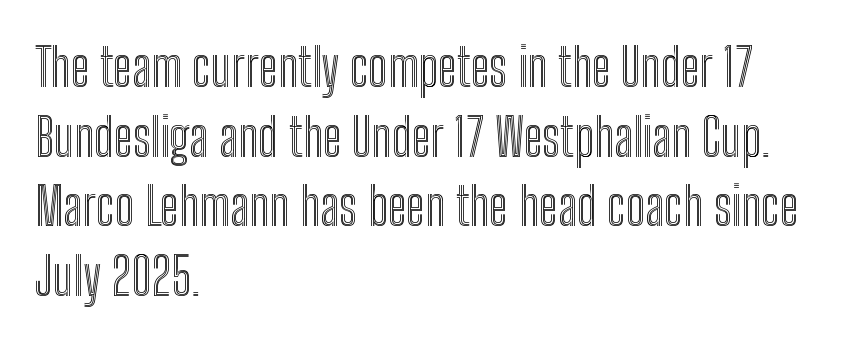
You could not count columns in this text — the font is proportionally spaced. Successive baselines arrive at the customary interval. This rendering uses left alignment, leaving the right contour irregular. Each row of text sits above clean, open space.
